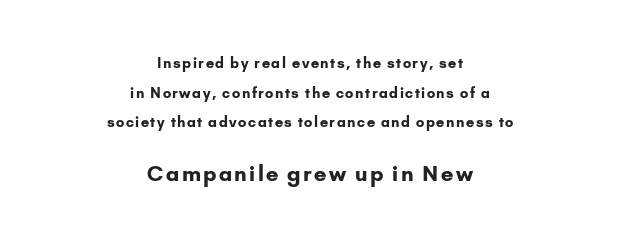
Type without underlining. The passage is arranged like a title page — every line centered. Strokes here are thick enough to call this a true bold. A typesetter would mark this as roman, not italic. How would I describe the line gaps? Wide and relaxed. Block two is the big one; block one sits smaller above it.
